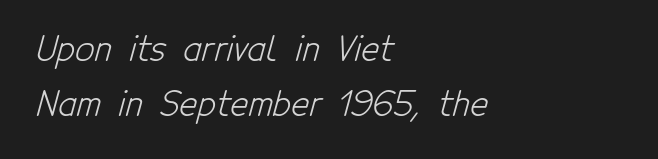
Q: Is the text bold? A: No.
Q: Is the typeface a serif or a sans-serif typeface? A: Sans-serif.
Q: Is the text underlined? A: No.
Q: How is the paragraph aligned? A: Left-aligned.
Q: Is the spacing between letters normal or unusually wide? A: Normal.
Q: Is the spacing between lines tight, normal or loose? A: Normal.
Q: Width (condensed, normal, or wide)? A: Condensed.
Q: Stroke contrast? A: Low.
Q: x-height? A: Medium.
Q: Monospaced? A: No.
